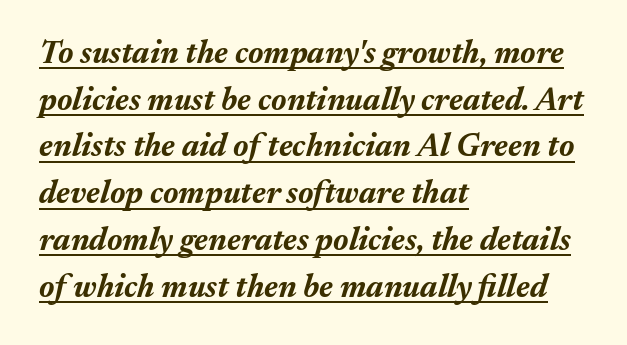
Q: Is the text bold? A: Yes.
Q: Is the text italic (slanted)? A: Yes, it leans right by about 17 degrees.
Q: Is the text underlined? A: Yes.
Q: How is the paragraph aligned? A: Left-aligned.
Q: Is the spacing between letters normal or unusually wide? A: Normal.
Q: Is the spacing between lines tight, normal or loose? A: Normal.
Q: Width (condensed, normal, or wide)? A: Normal.
Q: Stroke contrast? A: Medium.
Q: x-height? A: Medium.
Q: Monospaced? A: No.
